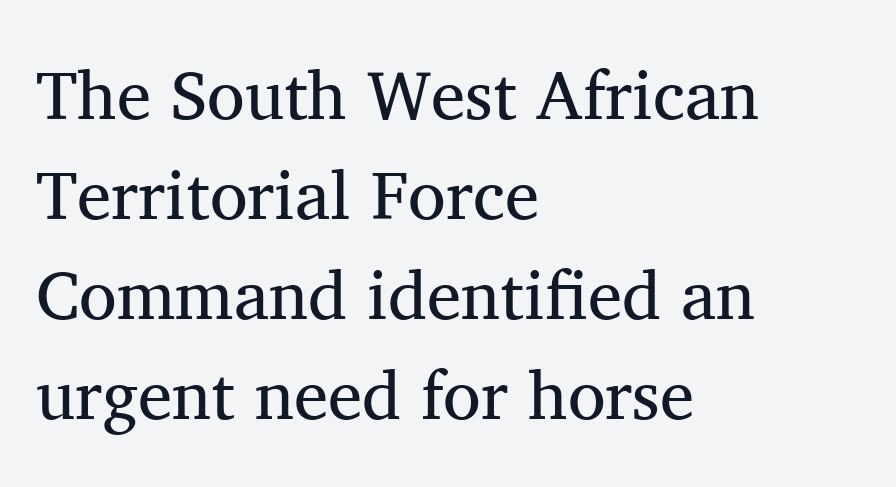
The image shows 69 px regular-weight serif type, upright; set left-aligned, normal line spacing (1.45x), normal letter spacing, not underlined; medium stroke contrast and a medium x-height.
